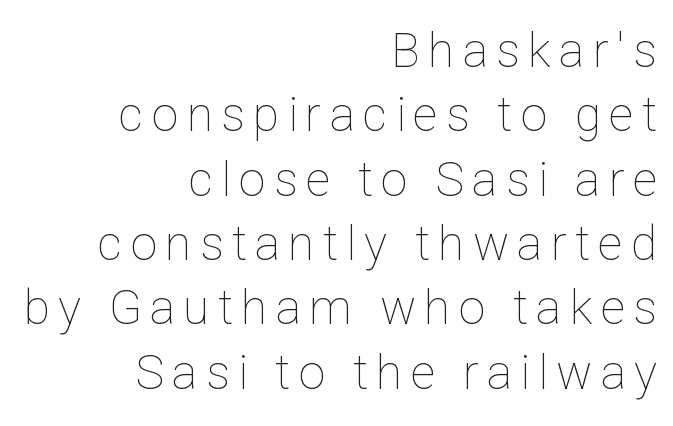
{"italic": "no", "bold": "no", "weight": "thin", "width": "normal", "stroke_contrast": "low", "x_height": "medium", "monospaced": "no", "underline": "no", "align": "right", "line_spacing": "normal", "line_spacing_ratio": 1.34, "glyph_px": 48}
